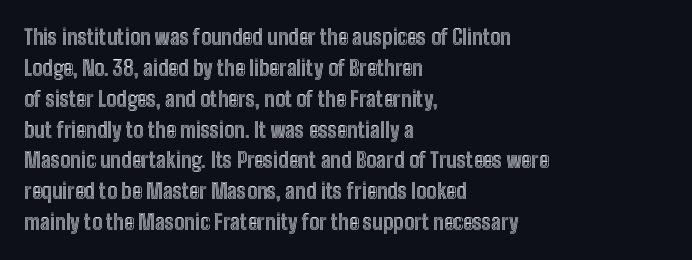
There is no visible air inserted between adjacent glyphs. Alignment: flush left. The words here are not underlined. The axis of the letterforms is exactly vertical. The designer left line spacing at the default.
